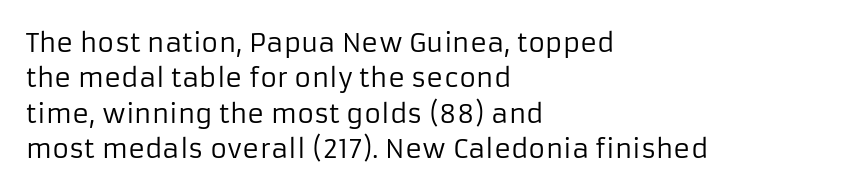
Q: Is the text bold? A: No.
Q: Is the text italic (slanted)? A: No, it is upright.
Q: Is the text underlined? A: No.
Q: How is the paragraph aligned? A: Left-aligned.
Q: Is the spacing between letters normal or unusually wide? A: Normal.
Q: Is the spacing between lines tight, normal or loose? A: Normal.
